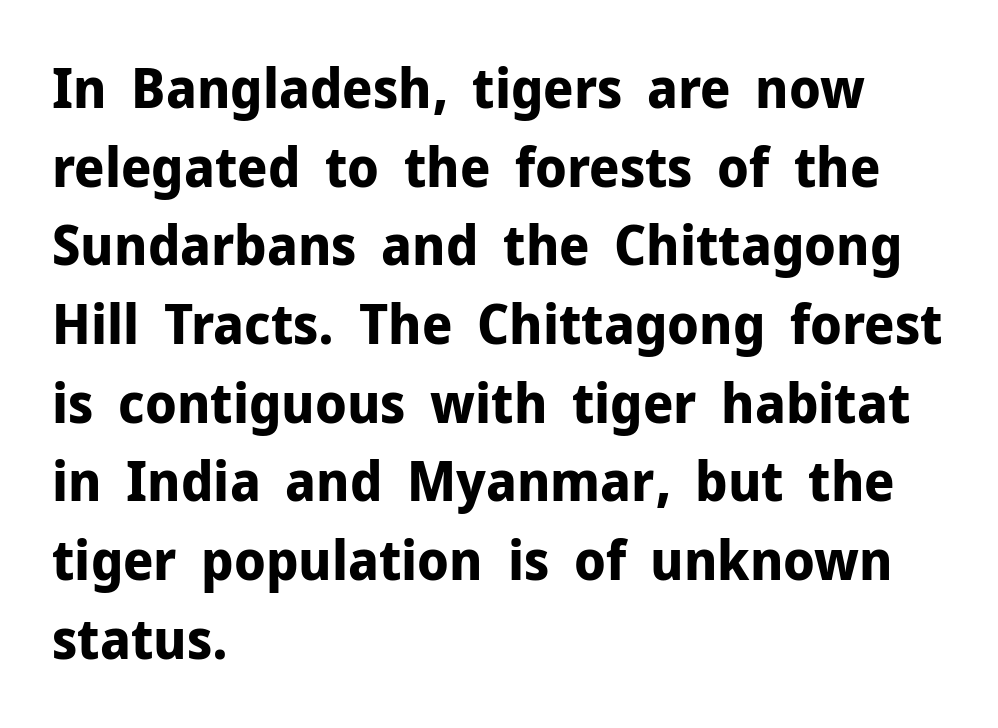
Q: Is the text bold? A: Yes.
Q: Is the text italic (slanted)? A: No, it is upright.
Q: Is the typeface a serif or a sans-serif typeface? A: Sans-serif.
Q: Is the text underlined? A: No.
Q: How is the paragraph aligned? A: Left-aligned.
Q: Is the spacing between letters normal or unusually wide? A: Normal.
Q: Is the spacing between lines tight, normal or loose? A: Normal.
Q: Width (condensed, normal, or wide)? A: Normal.
Q: Stroke contrast? A: Low.
Q: x-height? A: Medium.
Q: Monospaced? A: No.
